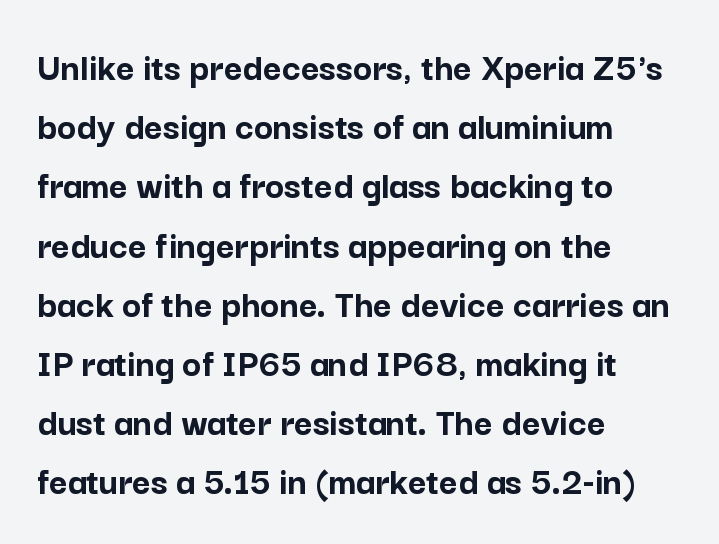
No feet cap the strokes, marking this as sans-serif type. Any mark beneath the type? The region is blank. Summary of vertical rhythm: regular, with standard interline spacing. In terms of weight, the rendering is a true, heavy bold.
